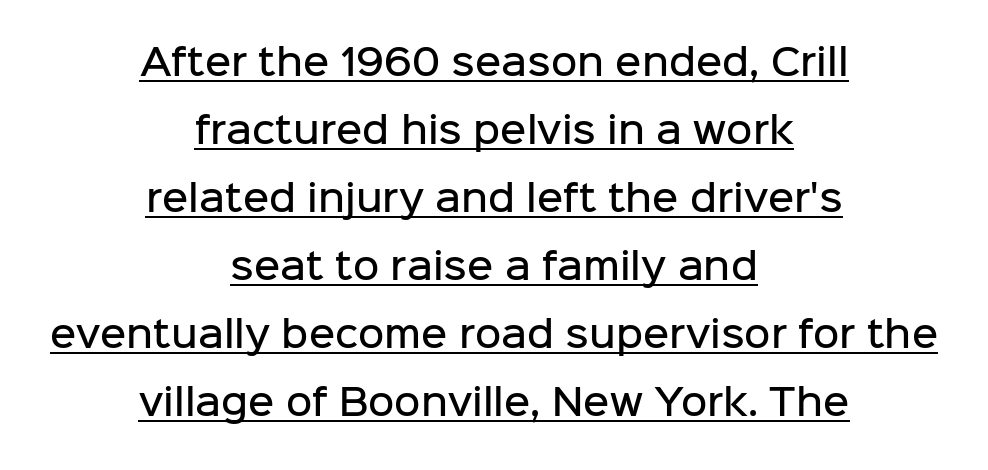
Q: Is the text bold? A: Semi-bold.
Q: Is the text italic (slanted)? A: No, it is upright.
Q: Is the typeface a serif or a sans-serif typeface? A: Sans-serif.
Q: Is the text underlined? A: Yes.
Q: How is the paragraph aligned? A: Centered.
Q: Is the spacing between letters normal or unusually wide? A: Normal.
Q: Width (condensed, normal, or wide)? A: Normal.
Q: Stroke contrast? A: Low.
Q: x-height? A: Medium.
Q: Monospaced? A: No.
